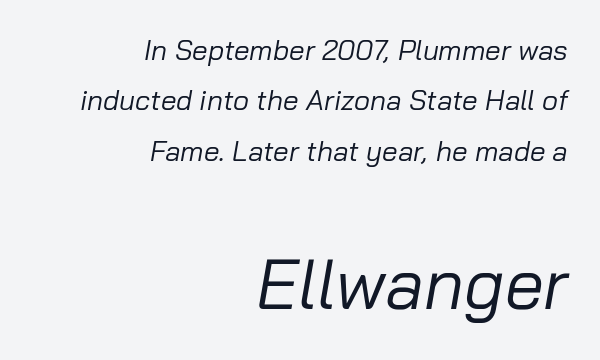
Q: Is the text bold? A: No.
Q: Is the text italic (slanted)? A: Yes, it leans right by about 10 degrees.
Q: Is the text underlined? A: No.
Q: How is the paragraph aligned? A: Right-aligned.
Q: Is the spacing between letters normal or unusually wide? A: Normal.
Q: Which block of text is set in a larger size, the first (top) or the second (bottom)? A: The second (bottom) one.
Q: Width (condensed, normal, or wide)? A: Normal.
Q: Stroke contrast? A: Low.
Q: x-height? A: Medium.
Q: Monospaced? A: No.
